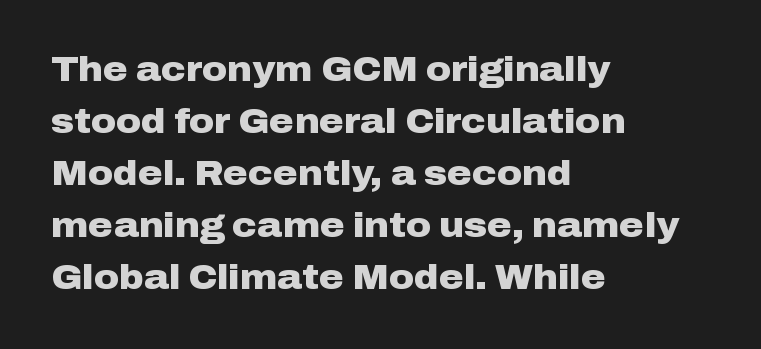
The designer left line spacing at the default. Teacher's note: observe the even left margin — that is flush-left alignment. The foot of each line stays bare and open. The face used here is a sans, in the tradition of grotesques and geometrics.
